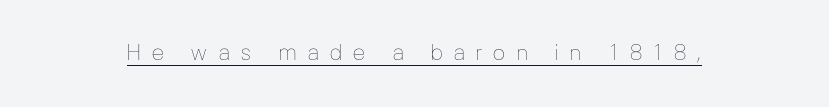
Q: Is the text bold? A: No.
Q: Is the text italic (slanted)? A: No, it is upright.
Q: Is the text underlined? A: Yes.
Q: Is the spacing between letters normal or unusually wide? A: Unusually wide.
